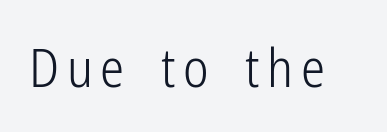
This rendering features lettering with no underline. These lines are rendered in a variable-pitch font. When letters stand straight like this, we call the style roman or upright. A sans-serif font was chosen for this passage. No heavy texture on the line: the type isn't bold.
